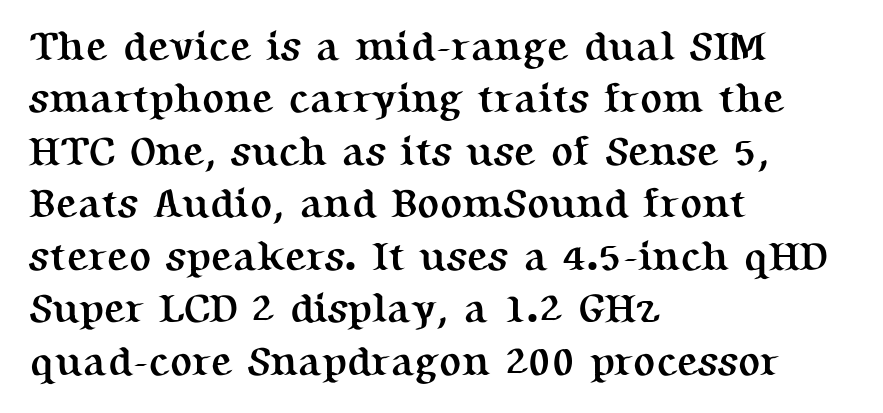
The type family on display is of the serif kind. Compared with an ordinary text face, these strokes are far heavier — a full bold. Interline gaps are of average width in this sample. Left-aligned paragraph, ragged on the right.
